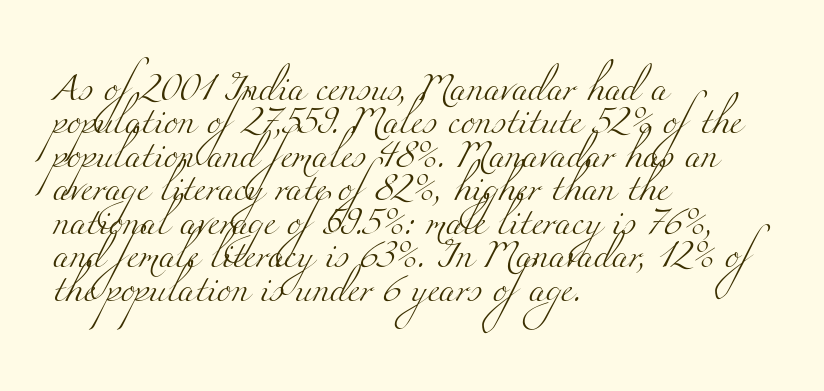
{"bold": "no", "underline": "no", "align": "left", "line_spacing_ratio": 1.24, "letter_spacing": "normal", "letter_spacing_em": 0.0, "glyph_px": 27}
